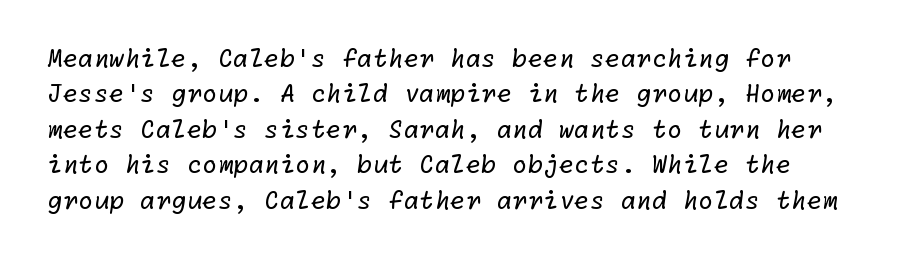
Q: Is the text bold? A: No.
Q: Is the text underlined? A: No.
Q: Is the spacing between letters normal or unusually wide? A: Normal.
Q: Is the spacing between lines tight, normal or loose? A: Normal.
